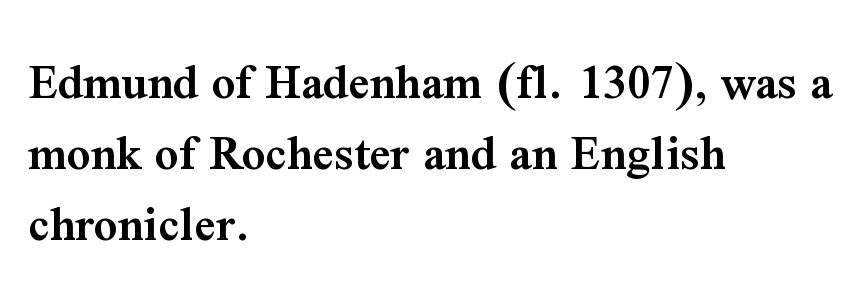
{"serif": "yes", "italic": "no", "bold": "semi", "weight": "semibold", "width": "normal", "stroke_contrast": "medium", "x_height": "medium", "monospaced": "no", "underline": "no", "align": "left", "line_spacing": "normal", "line_spacing_ratio": 1.37, "letter_spacing": "normal", "letter_spacing_em": 0.0, "glyph_px": 52}
